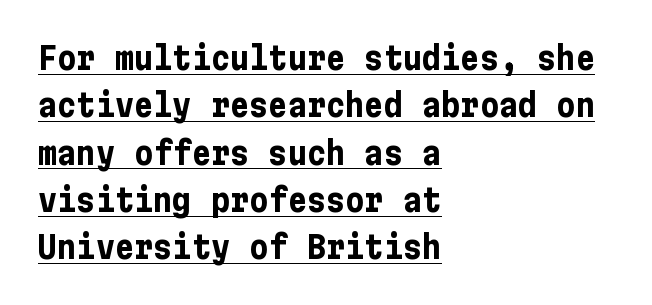
On the weight axis this lands at bold, roughly 700. A classic flush-left, rag-right setting is used for this passage. These lines are composed in type without serifs. Does the leading feel generous? No, just average. What decoration does the sample have? An underline.
